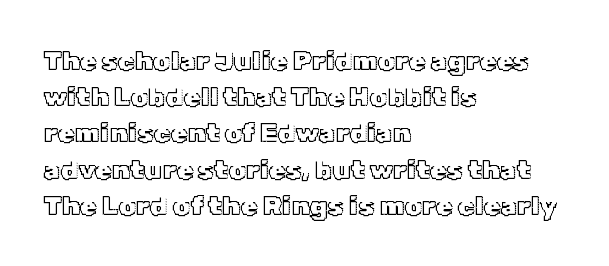
A normal amount of white space separates one row of letters from the next. Rendered with straight, roman letterforms. Rule under the text: the space is simply empty. Glyph-to-glyph distance matches everyday printed text. Horizontal alignment here is leftward, the default for most running prose.
